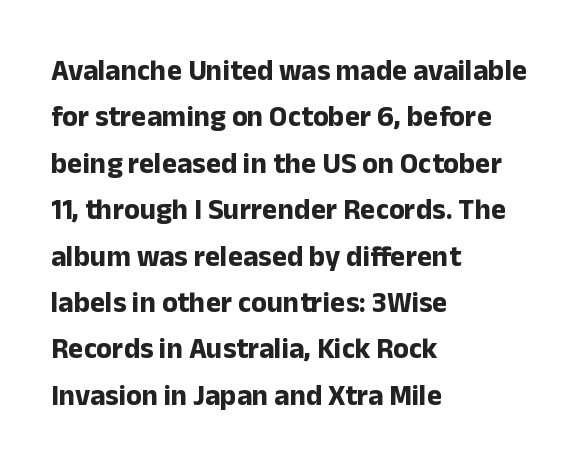
Look at the stroke-to-counter ratio: heavy, a bold. Descenders are the only things crossing below the line. Spacing verdict: proportional, widths tailored to each character. Students, note that the glyphs here touch the page at normal intervals.
